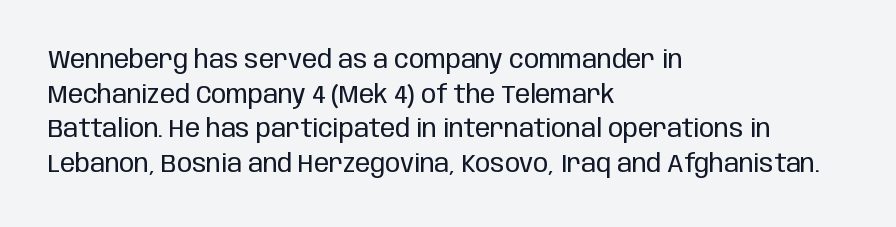
{"italic": "no", "bold": "no", "underline": "no", "align": "left", "line_spacing": "normal", "line_spacing_ratio": 1.39, "letter_spacing": "normal", "letter_spacing_em": 0.0, "glyph_px": 25}
